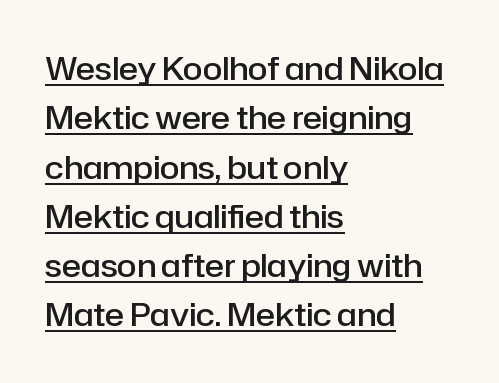
{"serif": "no", "italic": "no", "bold": "semi", "weight": "semibold", "width": "normal", "stroke_contrast": "low", "x_height": "medium", "monospaced": "no", "underline": "yes", "align": "left", "line_spacing": "normal", "line_spacing_ratio": 1.54, "letter_spacing": "normal", "letter_spacing_em": 0.0, "glyph_px": 32}
